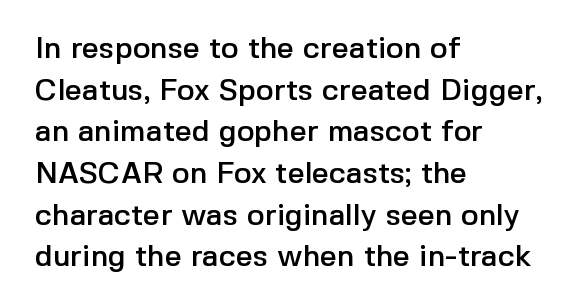
The image shows 30 px sans-serif type, upright; set left-aligned, normal line spacing (1.39x), normal letter spacing, not underlined; a medium x-height.
